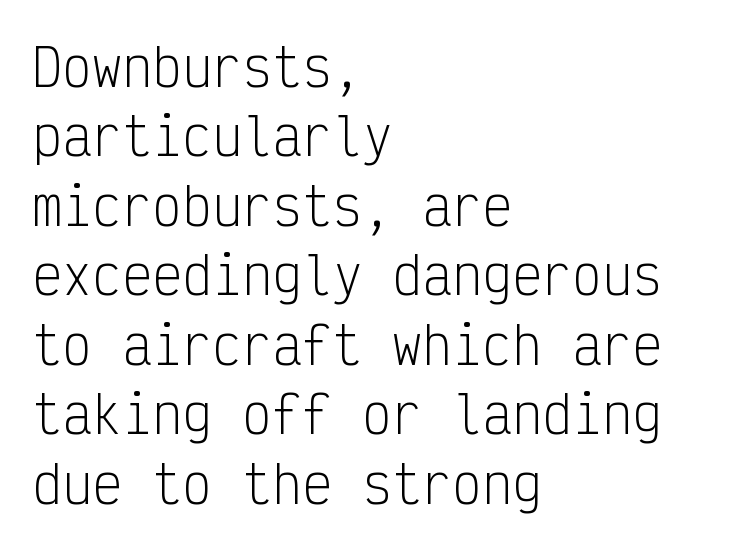
Q: Is the text bold? A: No.
Q: Is the text italic (slanted)? A: No, it is upright.
Q: Is the typeface a serif or a sans-serif typeface? A: Sans-serif.
Q: Is the text underlined? A: No.
Q: How is the paragraph aligned? A: Left-aligned.
Q: Is the spacing between letters normal or unusually wide? A: Normal.
Q: Is the spacing between lines tight, normal or loose? A: Normal.
Q: Width (condensed, normal, or wide)? A: Condensed.
Q: Stroke contrast? A: Low.
Q: x-height? A: Medium.
Q: Monospaced? A: Yes.
